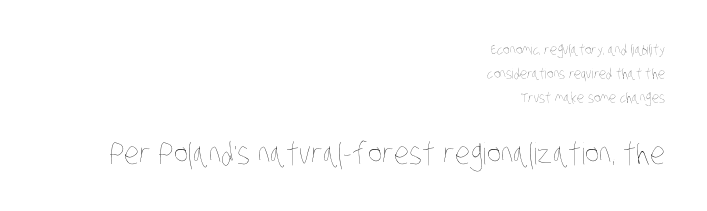
The image shows 30 px thin, condensed type; set right-aligned, line spacing 1.73x, normal letter spacing, not underlined; the second (bottom) block is 2.14x larger; low stroke contrast and a large x-height.
